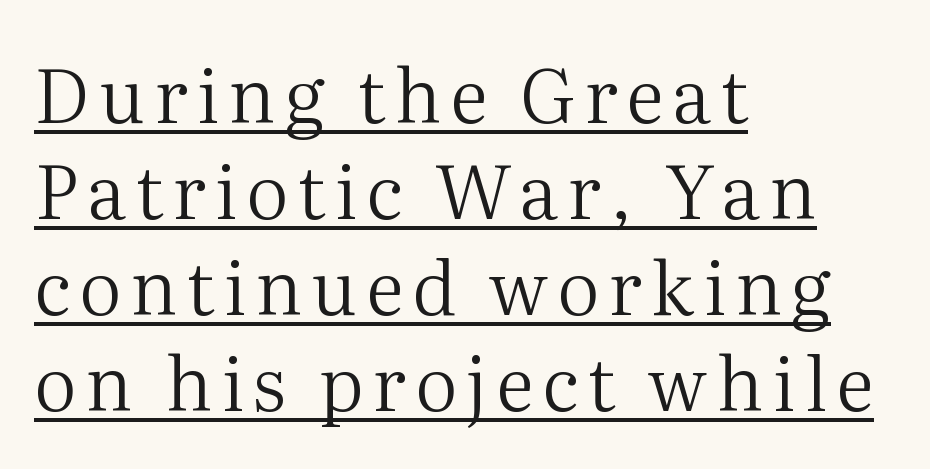
Q: Is the text bold? A: No.
Q: Is the text italic (slanted)? A: No, it is upright.
Q: Is the typeface a serif or a sans-serif typeface? A: Serif.
Q: Is the text underlined? A: Yes.
Q: How is the paragraph aligned? A: Left-aligned.
Q: Is the spacing between lines tight, normal or loose? A: Normal.
Q: Width (condensed, normal, or wide)? A: Normal.
Q: Stroke contrast? A: Medium.
Q: x-height? A: Medium.
Q: Monospaced? A: No.
